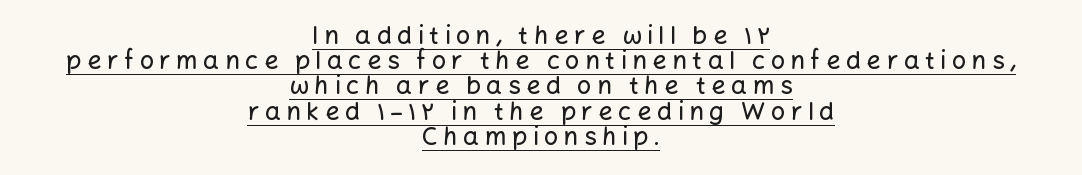
The rendered words wear a rule along their underside. Leftover space on each line is divided equally before and after the words. The leading is snug, giving the passage a crowded texture. The gaps between neighbouring characters are conspicuously large.
